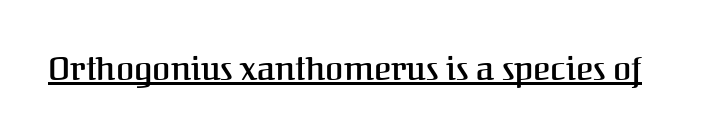
{"serif": "yes", "italic": "no", "bold": "semi", "weight": "semibold", "width": "normal", "stroke_contrast": "medium", "x_height": "medium", "monospaced": "no", "underline": "yes", "letter_spacing": "normal", "letter_spacing_em": 0.0, "glyph_px": 33}
